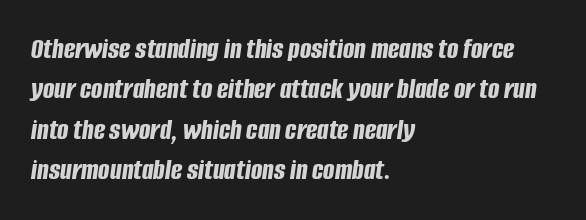
The image shows 30 px bold, condensed type, italic (leaning right); set left-aligned, normal line spacing (1.35x), normal letter spacing, not underlined; low stroke contrast and a large x-height.
